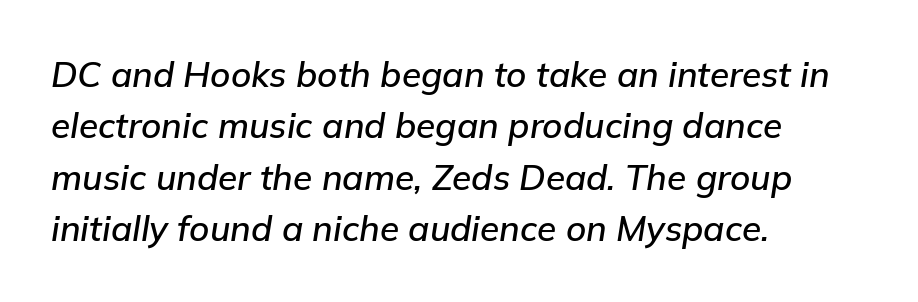
{"italic": "yes", "lean": "right", "slant_degrees": 9, "width": "normal", "stroke_contrast": "low", "x_height": "medium", "monospaced": "no", "underline": "no", "align": "left", "line_spacing": "normal", "line_spacing_ratio": 1.47, "letter_spacing": "normal", "letter_spacing_em": 0.0, "glyph_px": 35}
